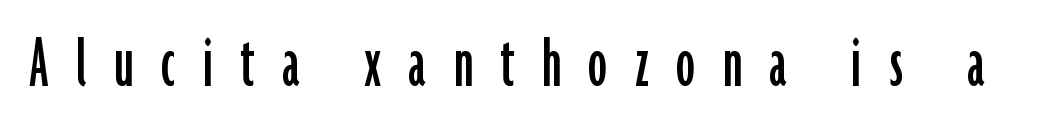
The image shows 76 px condensed sans-serif type, upright; set unusually wide letter spacing (+0.36 em), not underlined; low stroke contrast and a medium x-height.
